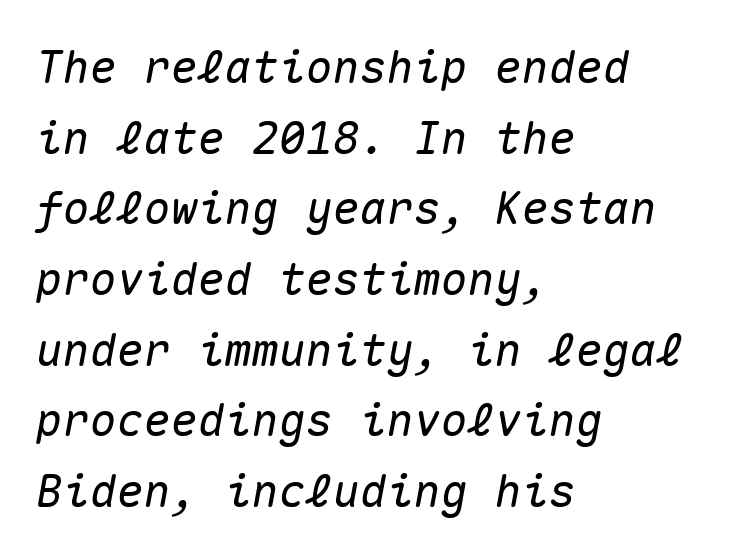
The image shows 45 px text type, italic (leaning right), monospaced; set left-aligned, normal line spacing (1.57x), normal letter spacing, not underlined; medium stroke contrast and a medium x-height.
